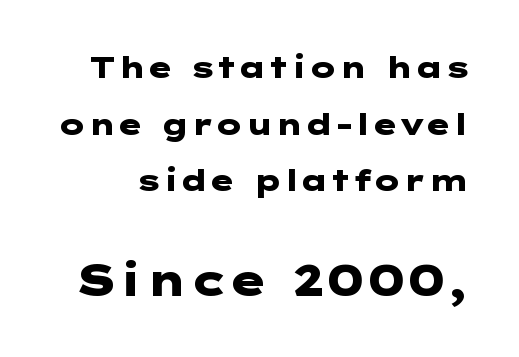
Q: Is the text bold? A: Yes.
Q: Is the text italic (slanted)? A: No, it is upright.
Q: Is the typeface a serif or a sans-serif typeface? A: Sans-serif.
Q: Is the text underlined? A: No.
Q: Is the spacing between letters normal or unusually wide? A: Normal.
Q: Is the spacing between lines tight, normal or loose? A: Loose.
Q: Which block of text is set in a larger size, the first (top) or the second (bottom)? A: The second (bottom) one.
Q: Width (condensed, normal, or wide)? A: Wide.
Q: Stroke contrast? A: Low.
Q: x-height? A: Medium.
